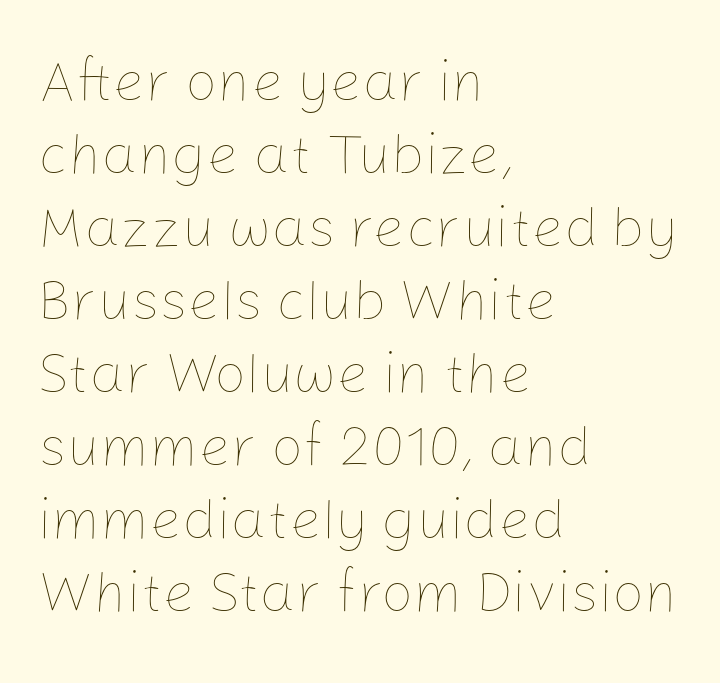
Do the characters align in a grid? No, the font is proportional. This is roman type, the default non-slanted kind. The rendering anchors every line to the left-hand side. Ink coverage per letter is moderate at most. The specimen omits any rule beneath the text block's lines.
